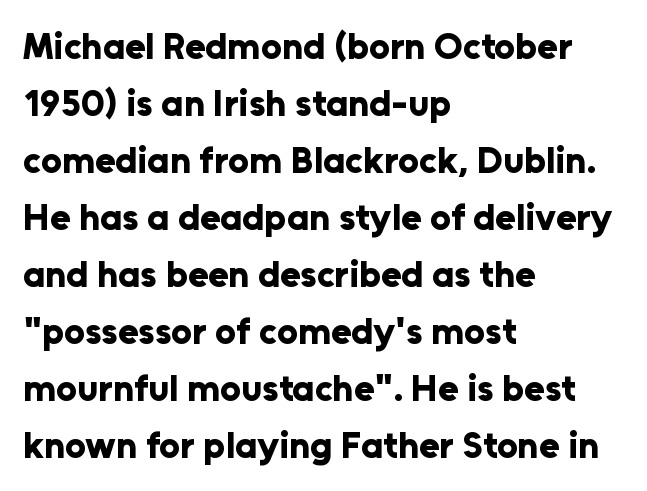
Nothing sits at the stroke ends, so this counts as sans-serif. This rendering leaves character spacing at its baseline value. The compositor pushed each line to the left boundary. These lines are rendered in a variable-pitch font. Students, this is bold: see how much ink each stroke carries.
